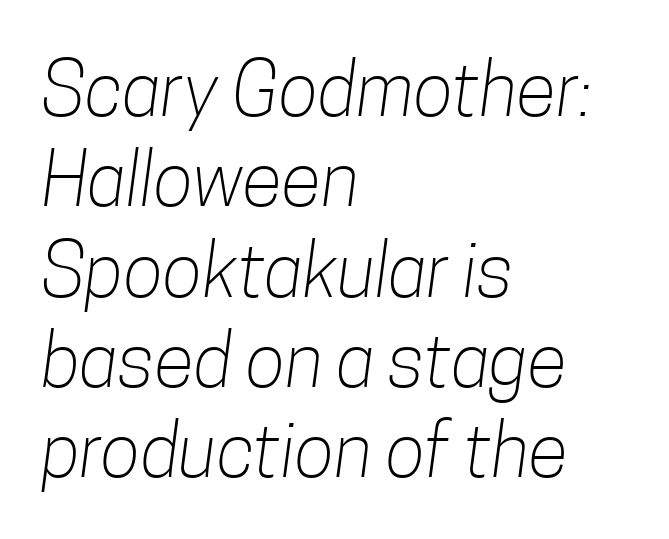
Q: Is the text bold? A: No.
Q: Is the typeface a serif or a sans-serif typeface? A: Sans-serif.
Q: Is the text underlined? A: No.
Q: How is the paragraph aligned? A: Left-aligned.
Q: Is the spacing between letters normal or unusually wide? A: Normal.
Q: Width (condensed, normal, or wide)? A: Condensed.
Q: Stroke contrast? A: Low.
Q: x-height? A: Medium.
Q: Monospaced? A: No.
